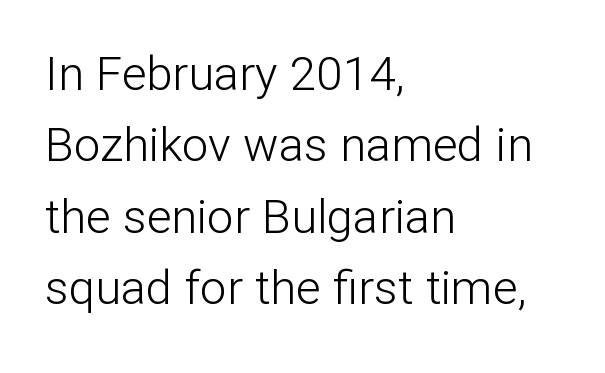
{"serif": "no", "italic": "no", "bold": "no", "weight": "light", "width": "normal", "stroke_contrast": "low", "x_height": "medium", "monospaced": "no", "underline": "no", "align": "left", "line_spacing": "normal", "line_spacing_ratio": 1.52, "letter_spacing": "normal", "letter_spacing_em": 0.0, "glyph_px": 47}
